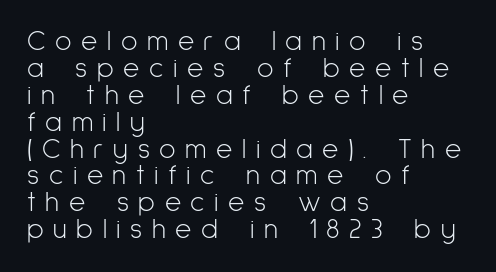
{"serif": "no", "italic": "no", "bold": "no", "weight": "light", "width": "condensed", "stroke_contrast": "low", "x_height": "medium", "monospaced": "no", "underline": "no", "align": "left", "line_spacing": "tight", "line_spacing_ratio": 0.96, "letter_spacing": "wide", "letter_spacing_em": 0.34, "glyph_px": 28}
